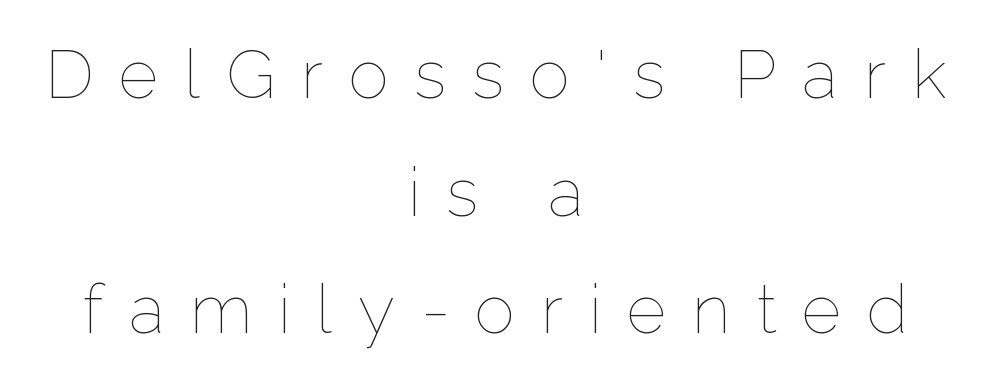
Q: Is the text bold? A: No.
Q: Is the text italic (slanted)? A: No, it is upright.
Q: Is the text underlined? A: No.
Q: How is the paragraph aligned? A: Centered.
Q: Is the spacing between letters normal or unusually wide? A: Unusually wide.
Q: Width (condensed, normal, or wide)? A: Normal.
Q: Stroke contrast? A: Low.
Q: x-height? A: Medium.
Q: Monospaced? A: No.
